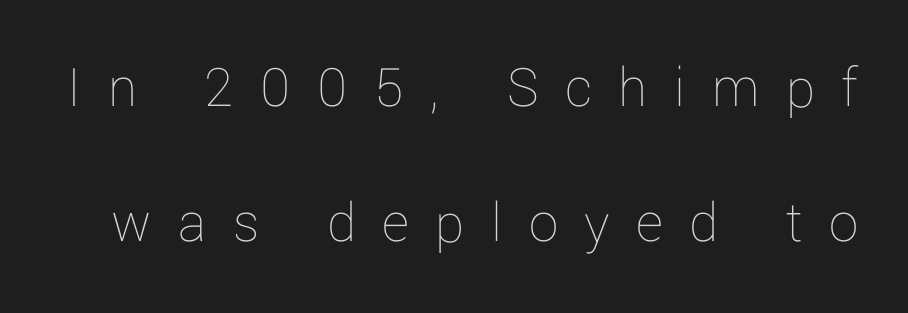
Q: Is the text bold? A: No.
Q: Is the text italic (slanted)? A: No, it is upright.
Q: Is the text underlined? A: No.
Q: Is the spacing between letters normal or unusually wide? A: Unusually wide.
Q: Is the spacing between lines tight, normal or loose? A: Loose.
Q: Width (condensed, normal, or wide)? A: Normal.
Q: Stroke contrast? A: Low.
Q: x-height? A: Medium.
Q: Monospaced? A: No.
